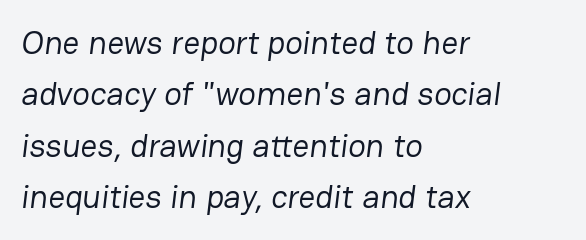
{"serif": "no", "bold": "no", "weight": "regular", "width": "normal", "stroke_contrast": "low", "x_height": "medium", "monospaced": "no", "underline": "no", "align": "left", "line_spacing": "normal", "line_spacing_ratio": 1.56, "letter_spacing": "normal", "letter_spacing_em": 0.0, "glyph_px": 33}
